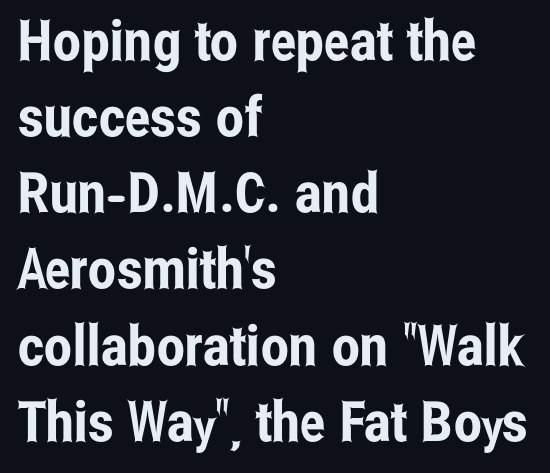
The glyphs in this specimen are sans serif. Is this a fixed-width face? No — the glyphs have proportional, varying widths. Summary of vertical rhythm: regular, with standard interline spacing. A bare baseline throughout the passage. The letters sit at their default tracking, neither squeezed nor spread.
